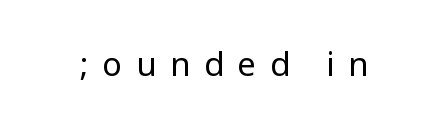
{"serif": "no", "italic": "no", "bold": "no", "weight": "regular", "width": "condensed", "stroke_contrast": "low", "underline": "no", "letter_spacing": "wide", "letter_spacing_em": 0.41, "glyph_px": 33}
